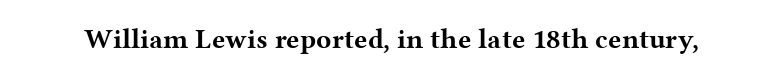
Q: Is the text bold? A: Yes.
Q: Is the text italic (slanted)? A: No, it is upright.
Q: Is the typeface a serif or a sans-serif typeface? A: Serif.
Q: Is the text underlined? A: No.
Q: Is the spacing between letters normal or unusually wide? A: Normal.
Q: Width (condensed, normal, or wide)? A: Wide.
Q: Stroke contrast? A: Medium.
Q: x-height? A: Medium.
Q: Monospaced? A: No.
